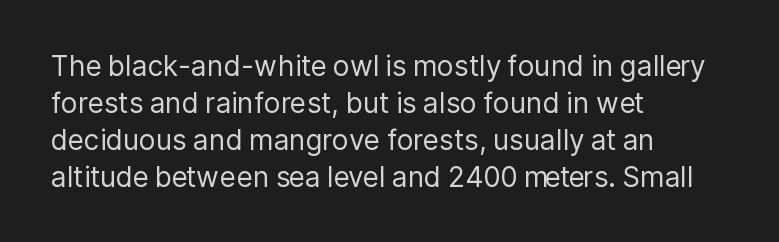
Q: Is the text bold? A: No.
Q: Is the text italic (slanted)? A: No, it is upright.
Q: Is the typeface a serif or a sans-serif typeface? A: Sans-serif.
Q: Is the text underlined? A: No.
Q: How is the paragraph aligned? A: Left-aligned.
Q: Is the spacing between letters normal or unusually wide? A: Normal.
Q: Is the spacing between lines tight, normal or loose? A: Normal.
Q: Width (condensed, normal, or wide)? A: Normal.
Q: Stroke contrast? A: Low.
Q: x-height? A: Medium.
Q: Monospaced? A: No.
